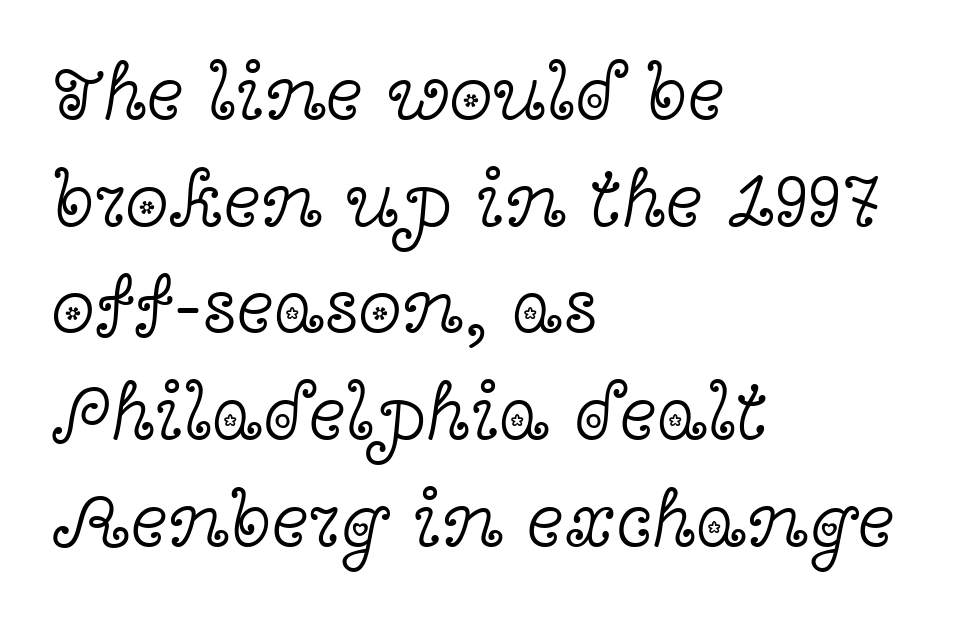
The image shows 79 px light, wide serif type; set left-aligned, normal line spacing (1.35x), normal letter spacing, not underlined; a medium x-height.
